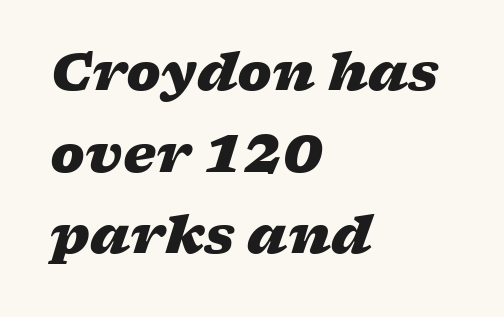
{"italic": "yes", "lean": "right", "slant_degrees": 17, "bold": "yes", "weight": "heavy", "width": "wide", "stroke_contrast": "low", "x_height": "medium", "monospaced": "no", "underline": "no", "align": "left", "line_spacing": "normal", "line_spacing_ratio": 1.57, "letter_spacing": "normal", "letter_spacing_em": 0.0, "glyph_px": 52}
